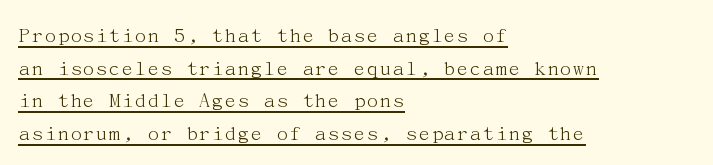
{"italic": "no", "bold": "no", "underline": "yes", "align": "left", "line_spacing": "normal", "line_spacing_ratio": 1.48, "letter_spacing": "normal", "letter_spacing_em": 0.0, "glyph_px": 22}
